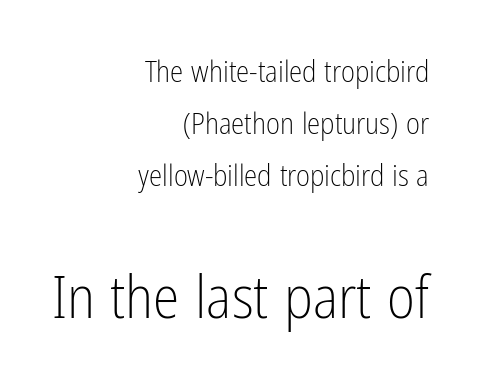
A light-to-regular cut is what we see here. A flush-right, rag-left setting is used for this passage. This sample has the flowing, uneven cadence of proportional lettering. The gap between lines stays unmarked. The letters in the lower block stand taller than those in the block above.
